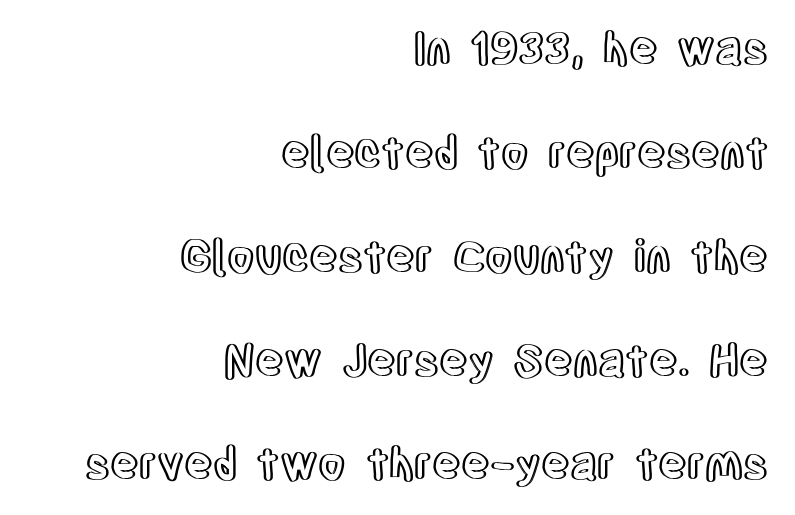
{"italic": "no", "width": "condensed", "x_height": "large", "monospaced": "no", "underline": "no", "align": "right", "line_spacing": "loose", "line_spacing_ratio": 2.36, "letter_spacing": "normal", "letter_spacing_em": 0.0, "glyph_px": 44}
